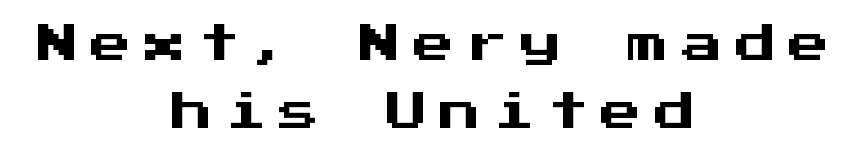
The image shows 41 px sans-serif type, upright, monospaced; set centered, normal line spacing (1.65x), unusually wide letter spacing (+0.31 em), not underlined; medium stroke contrast and a medium x-height.
